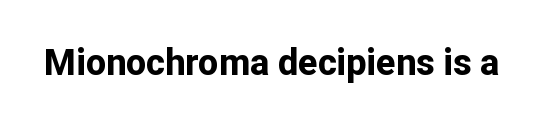
Q: Is the text bold? A: Yes.
Q: Is the text italic (slanted)? A: No, it is upright.
Q: Is the typeface a serif or a sans-serif typeface? A: Sans-serif.
Q: Is the text underlined? A: No.
Q: Is the spacing between letters normal or unusually wide? A: Normal.
Q: Width (condensed, normal, or wide)? A: Normal.
Q: Stroke contrast? A: Low.
Q: x-height? A: Medium.
Q: Monospaced? A: No.
